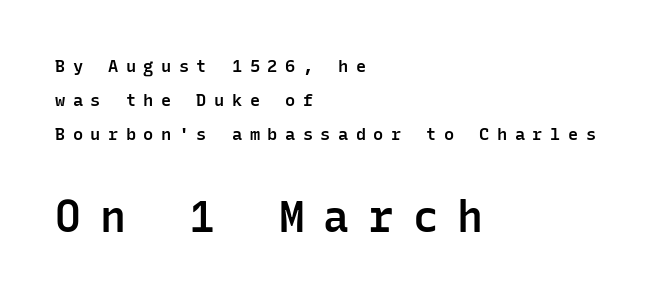
Q: Is the text bold? A: Semi-bold.
Q: Is the text italic (slanted)? A: No, it is upright.
Q: Is the typeface a serif or a sans-serif typeface? A: Sans-serif.
Q: Is the text underlined? A: No.
Q: How is the paragraph aligned? A: Left-aligned.
Q: Is the spacing between letters normal or unusually wide? A: Unusually wide.
Q: Is the spacing between lines tight, normal or loose? A: Loose.
Q: Which block of text is set in a larger size, the first (top) or the second (bottom)? A: The second (bottom) one.
Q: Width (condensed, normal, or wide)? A: Normal.
Q: Stroke contrast? A: Low.
Q: x-height? A: Medium.
Q: Monospaced? A: Yes.
